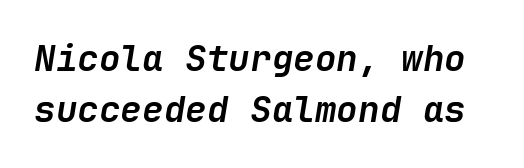
{"italic": "yes", "lean": "right", "slant_degrees": 9, "bold": "yes", "weight": "semibold", "width": "normal", "stroke_contrast": "low", "x_height": "medium", "underline": "no", "line_spacing": "normal", "line_spacing_ratio": 1.43, "letter_spacing": "normal", "letter_spacing_em": 0.0, "glyph_px": 36}
